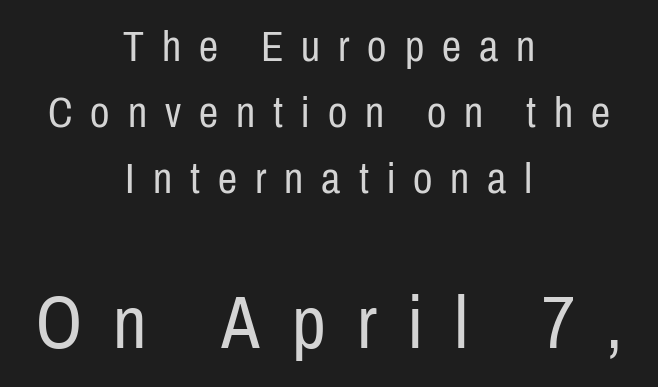
On a weight scale, this lands at 450 or below. The leading is moderate, giving the passage an even texture. Block two is the big one; block one sits smaller above it. No word sits above an underline. The horizontal fit of the characters is loose and conspicuously gappy. The specimen reads as upright at a glance.
